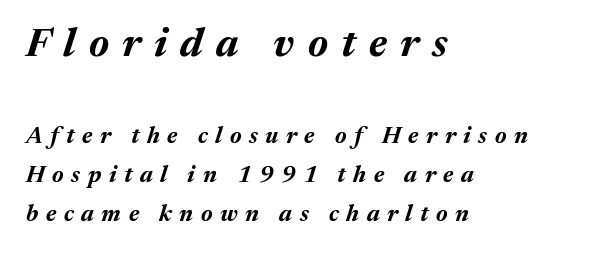
{"italic": "yes", "lean": "right", "slant_degrees": 17, "bold": "yes", "weight": "bold", "width": "normal", "stroke_contrast": "medium", "x_height": "medium", "monospaced": "no", "underline": "no", "align": "left", "line_spacing": "normal", "line_spacing_ratio": 1.7, "letter_spacing": "wide", "letter_spacing_em": 0.33, "larger_block": "first", "size_ratio": 1.74, "glyph_px": 40}
